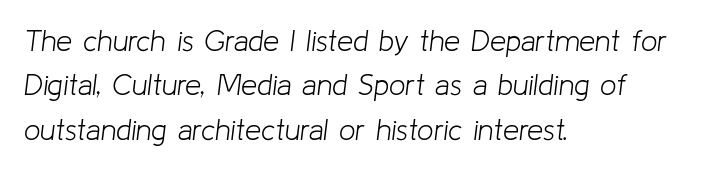
Q: Is the text bold? A: No.
Q: Is the text italic (slanted)? A: Yes, it leans right by about 8 degrees.
Q: Is the text underlined? A: No.
Q: How is the paragraph aligned? A: Left-aligned.
Q: Is the spacing between letters normal or unusually wide? A: Normal.
Q: Is the spacing between lines tight, normal or loose? A: Normal.
Q: Width (condensed, normal, or wide)? A: Normal.
Q: Stroke contrast? A: Low.
Q: x-height? A: Medium.
Q: Monospaced? A: No.
